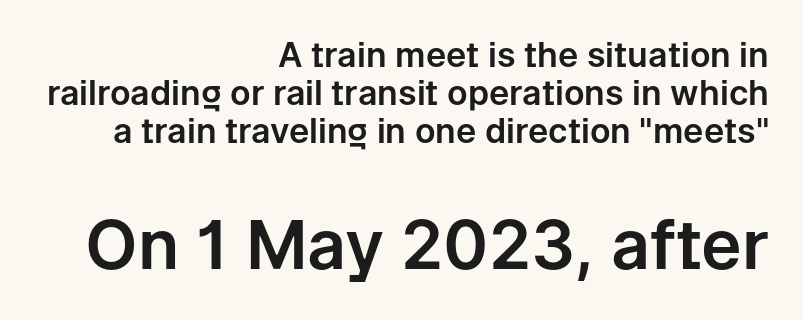
{"serif": "no", "italic": "no", "width": "normal", "stroke_contrast": "low", "x_height": "medium", "monospaced": "no", "underline": "no", "align": "right", "line_spacing": "tight", "line_spacing_ratio": 1.12, "letter_spacing": "normal", "letter_spacing_em": 0.0, "larger_block": "second", "size_ratio": 2.0, "glyph_px": 68}
